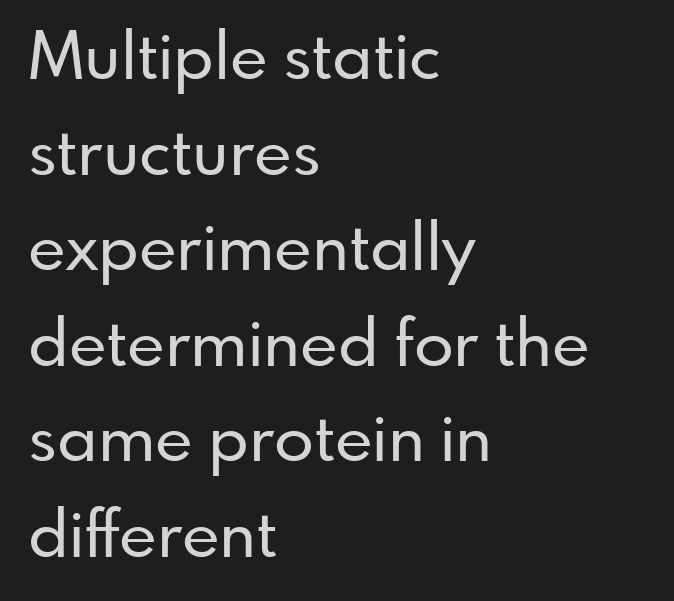
You could not count columns in this text — the font is proportionally spaced. Type style note: lacks serifs. Unlike italic type, these characters show no tilt at all. The setting favours the left margin, as ordinary paragraphs usually do. Successive baselines arrive at the customary interval. Words appear dense and cohesive because spacing is normal.
